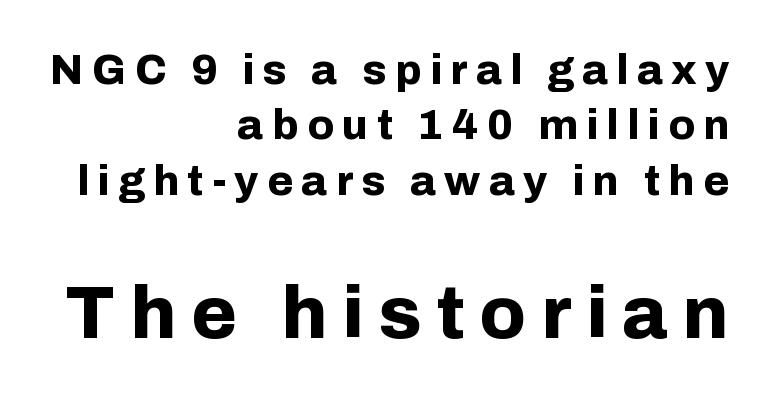
If you squint, the bottom block still reads clearly — it's the larger of the two. Right-aligned paragraph, ragged on the left. What stands out about the letter spacing? Its width — letters are far apart. Quick note: not italic, upright. A full-strength bold gives these letters their thick strokes.
